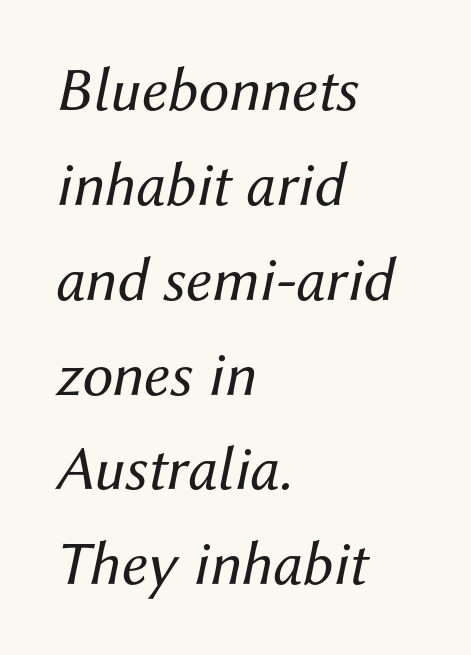
Q: Is the text bold? A: No.
Q: Is the text italic (slanted)? A: Yes, it leans right by about 12 degrees.
Q: Is the text underlined? A: No.
Q: How is the paragraph aligned? A: Left-aligned.
Q: Is the spacing between letters normal or unusually wide? A: Normal.
Q: Is the spacing between lines tight, normal or loose? A: Normal.
Q: Width (condensed, normal, or wide)? A: Normal.
Q: Stroke contrast? A: Medium.
Q: x-height? A: Medium.
Q: Monospaced? A: No.
